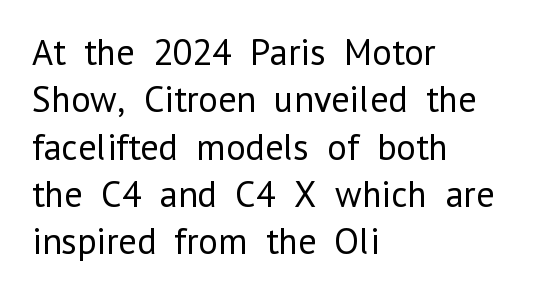
Q: Is the text bold? A: No.
Q: Is the text italic (slanted)? A: No, it is upright.
Q: Is the typeface a serif or a sans-serif typeface? A: Sans-serif.
Q: Is the text underlined? A: No.
Q: How is the paragraph aligned? A: Left-aligned.
Q: Is the spacing between letters normal or unusually wide? A: Normal.
Q: Is the spacing between lines tight, normal or loose? A: Normal.
Q: Width (condensed, normal, or wide)? A: Normal.
Q: Stroke contrast? A: Low.
Q: x-height? A: Medium.
Q: Monospaced? A: No.
